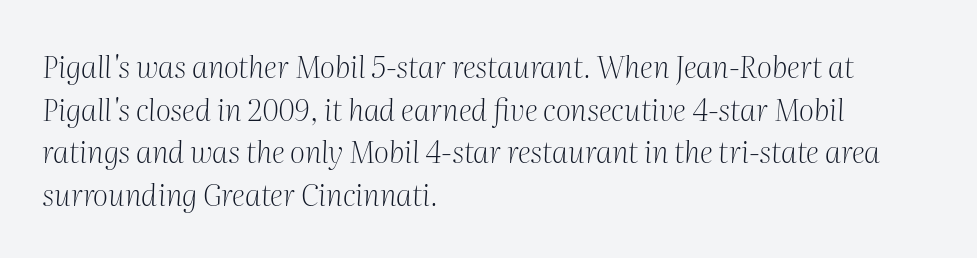
The image shows 30 px light serif type, italic (leaning right); set left-aligned, normal line spacing (1.42x), normal letter spacing, not underlined; medium stroke contrast and a medium x-height.
